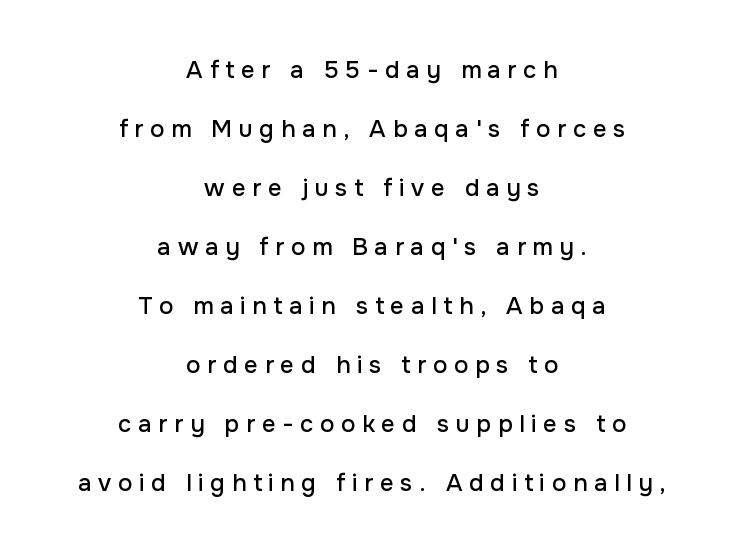
Compared with typical body copy, the letter spacing here is much looser. How would I describe the line gaps? Wide and relaxed. No word sits above an underline. Nope, not italic — everything's standing straight. Which margin do the lines hug? Neither — every line sits in the middle.
